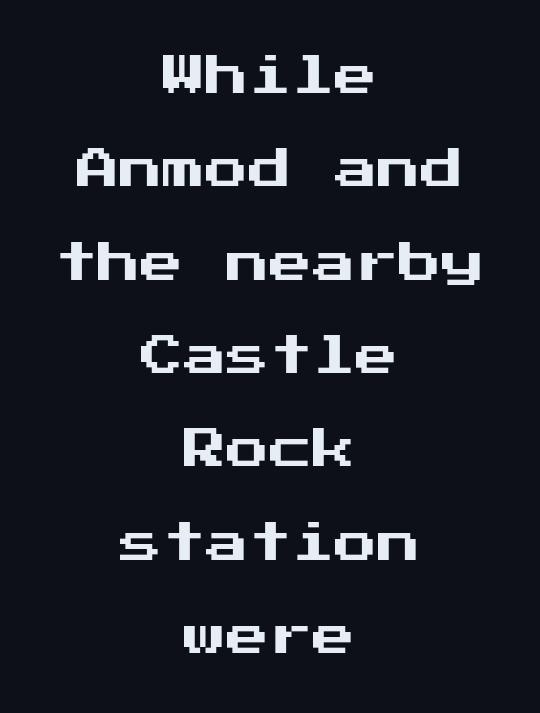
The image shows 43 px sans-serif type, upright; set centered, loose line spacing (2.17x), normal letter spacing, not underlined; medium stroke contrast and a medium x-height.
